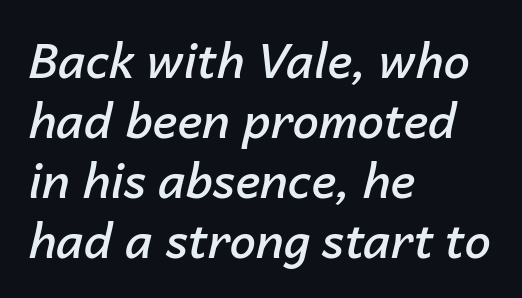
A classic flush-left, rag-right setting is used for this passage. Beneath every word, the page is bare. Each glyph is drawn with semibold strokes, heavier than normal yet not fully bold. The letterforms sit shoulder to shoulder at normal distance. Each letter keeps its own natural width here, so spacing adapts to shape.
